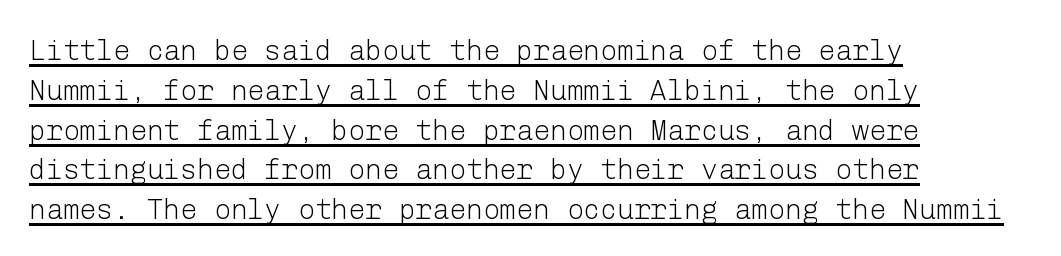
Q: Is the text bold? A: No.
Q: Is the text italic (slanted)? A: No, it is upright.
Q: Is the typeface a serif or a sans-serif typeface? A: Sans-serif.
Q: Is the text underlined? A: Yes.
Q: How is the paragraph aligned? A: Left-aligned.
Q: Is the spacing between letters normal or unusually wide? A: Normal.
Q: Is the spacing between lines tight, normal or loose? A: Normal.
Q: Width (condensed, normal, or wide)? A: Normal.
Q: Stroke contrast? A: Low.
Q: x-height? A: Medium.
